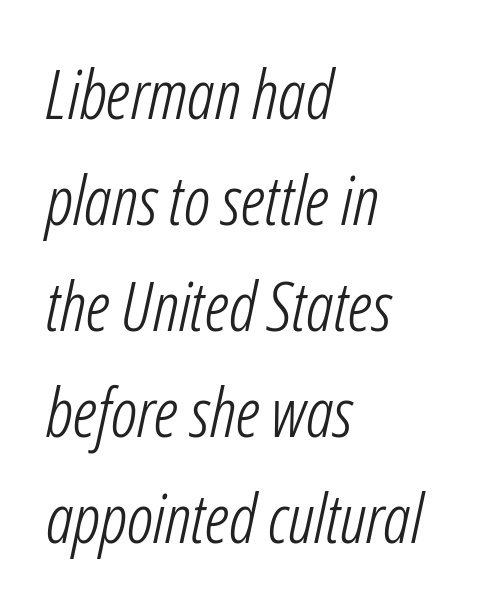
Q: Is the text bold? A: No.
Q: Is the text italic (slanted)? A: Yes, it leans right by about 12 degrees.
Q: Is the text underlined? A: No.
Q: How is the paragraph aligned? A: Left-aligned.
Q: Is the spacing between letters normal or unusually wide? A: Normal.
Q: Is the spacing between lines tight, normal or loose? A: Normal.
Q: Width (condensed, normal, or wide)? A: Condensed.
Q: Stroke contrast? A: Low.
Q: x-height? A: Medium.
Q: Monospaced? A: No.
